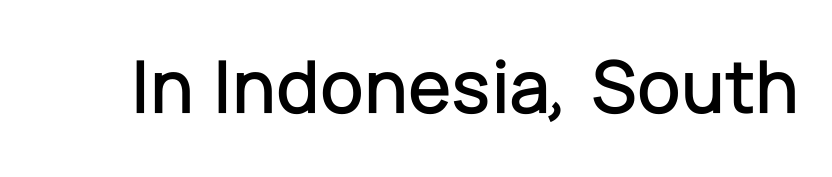
Q: Is the text italic (slanted)? A: No, it is upright.
Q: Is the typeface a serif or a sans-serif typeface? A: Sans-serif.
Q: Is the text underlined? A: No.
Q: Is the spacing between letters normal or unusually wide? A: Normal.
Q: Width (condensed, normal, or wide)? A: Normal.
Q: Stroke contrast? A: Low.
Q: x-height? A: Medium.
Q: Monospaced? A: No.
